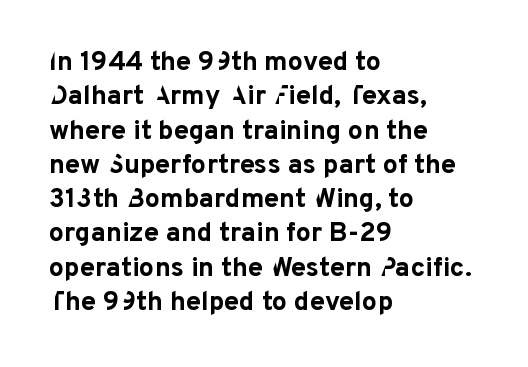
A typesetter would mark this as roman, not italic. Does the copy run flush right? No — it runs flush left. These words are printed bold, with thick strokes throughout. Successive baselines arrive at the customary interval. Caption: standard tracking, unaltered.
